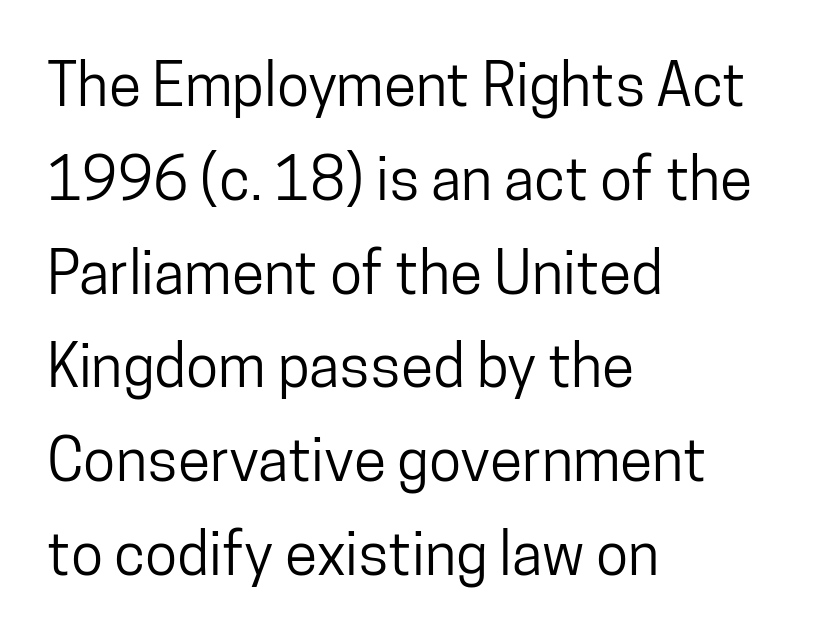
{"serif": "no", "italic": "no", "width": "condensed", "stroke_contrast": "low", "x_height": "medium", "monospaced": "no", "underline": "no", "align": "left", "line_spacing": "normal", "line_spacing_ratio": 1.59, "letter_spacing": "normal", "letter_spacing_em": 0.0, "glyph_px": 59}
